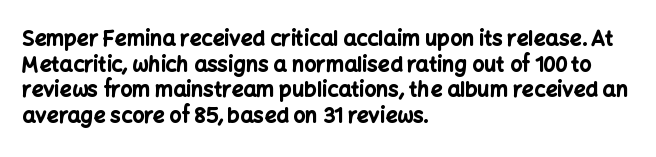
{"italic": "no", "bold": "yes", "underline": "no", "align": "left", "line_spacing_ratio": 1.22, "letter_spacing": "normal", "letter_spacing_em": 0.0, "glyph_px": 21}
